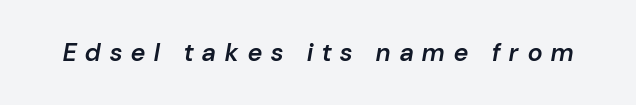
The image shows 25 px text type, italic (leaning right); set unusually wide letter spacing (+0.37 em), not underlined.
